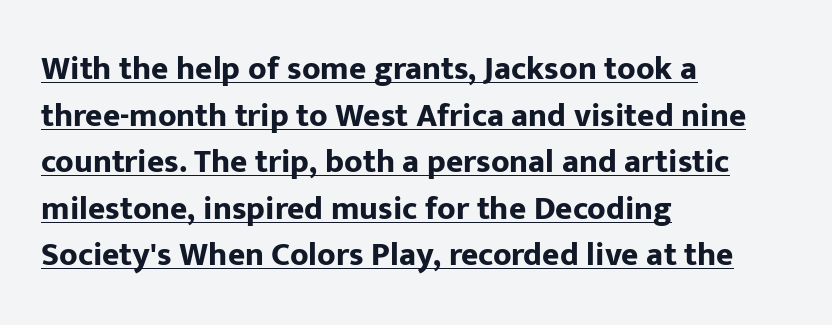
The image shows 33 px bold sans-serif type, upright; set left-aligned, normal line spacing (1.41x), normal letter spacing, underlined; low stroke contrast and a medium x-height.
